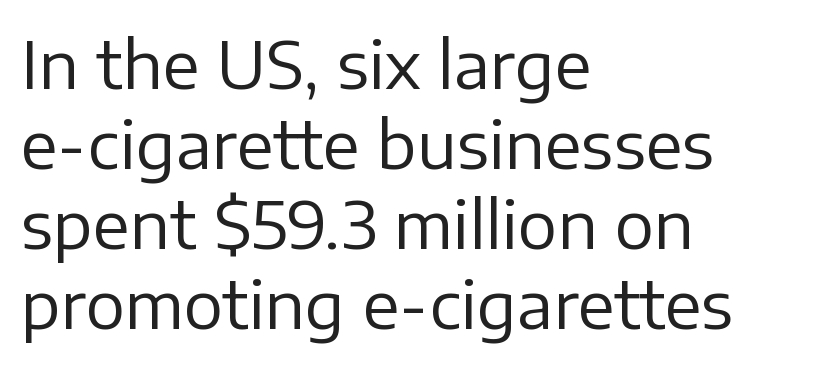
Q: Is the text bold? A: No.
Q: Is the text italic (slanted)? A: No, it is upright.
Q: Is the typeface a serif or a sans-serif typeface? A: Sans-serif.
Q: Is the text underlined? A: No.
Q: How is the paragraph aligned? A: Left-aligned.
Q: Is the spacing between letters normal or unusually wide? A: Normal.
Q: Width (condensed, normal, or wide)? A: Normal.
Q: Stroke contrast? A: Low.
Q: x-height? A: Medium.
Q: Monospaced? A: No.
